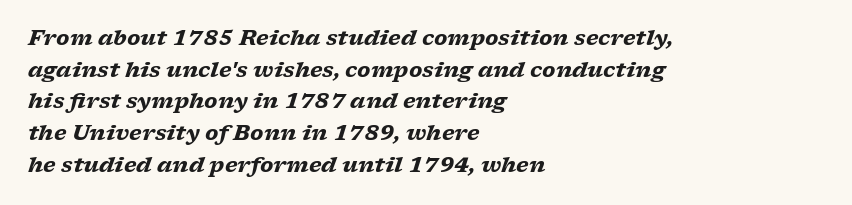
Q: Is the text bold? A: Yes.
Q: Is the text italic (slanted)? A: Yes, it leans right by about 17 degrees.
Q: Is the text underlined? A: No.
Q: How is the paragraph aligned? A: Left-aligned.
Q: Is the spacing between letters normal or unusually wide? A: Normal.
Q: Is the spacing between lines tight, normal or loose? A: Normal.
